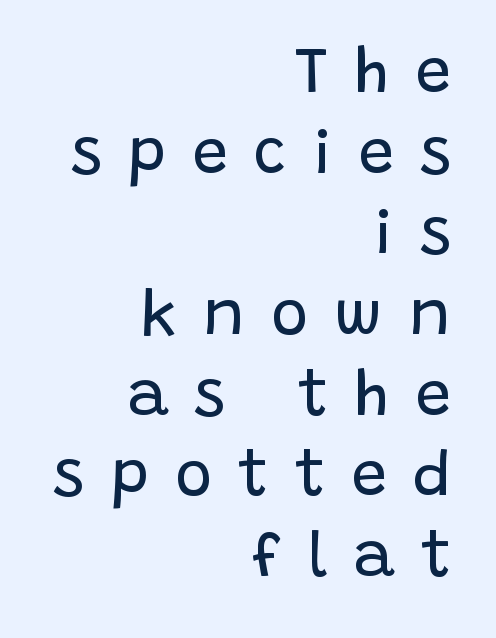
Q: Is the text bold? A: No.
Q: Is the text italic (slanted)? A: No, it is upright.
Q: Is the typeface a serif or a sans-serif typeface? A: Sans-serif.
Q: Is the text underlined? A: No.
Q: How is the paragraph aligned? A: Right-aligned.
Q: Is the spacing between letters normal or unusually wide? A: Unusually wide.
Q: Is the spacing between lines tight, normal or loose? A: Normal.
Q: Width (condensed, normal, or wide)? A: Normal.
Q: Stroke contrast? A: Low.
Q: x-height? A: Large.
Q: Monospaced? A: No.
